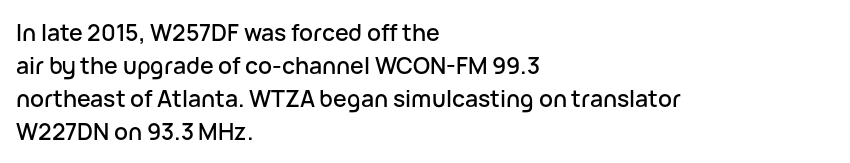
Plain, unruled lines of type. Letter spacing: default. Quick note: interline space is typical. Does the lettering tilt? It doesn't — this is upright. One-word summary of the alignment: left.
